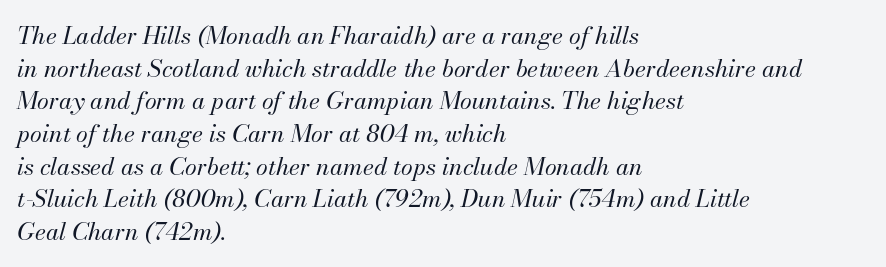
{"italic": "yes", "lean": "right", "slant_degrees": 13, "bold": "no", "underline": "no", "align": "left", "line_spacing": "normal", "line_spacing_ratio": 1.36, "letter_spacing": "normal", "letter_spacing_em": 0.0, "glyph_px": 24}
